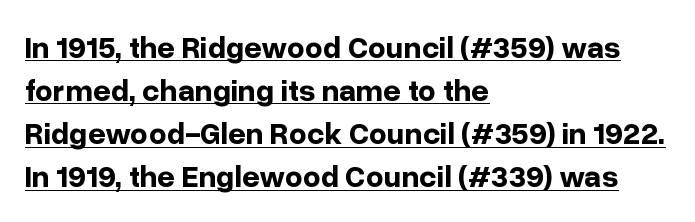
{"serif": "no", "italic": "no", "bold": "yes", "weight": "bold", "width": "normal", "stroke_contrast": "low", "x_height": "medium", "monospaced": "no", "underline": "yes", "align": "left", "line_spacing": "normal", "line_spacing_ratio": 1.39, "letter_spacing": "normal", "letter_spacing_em": 0.0, "glyph_px": 31}
